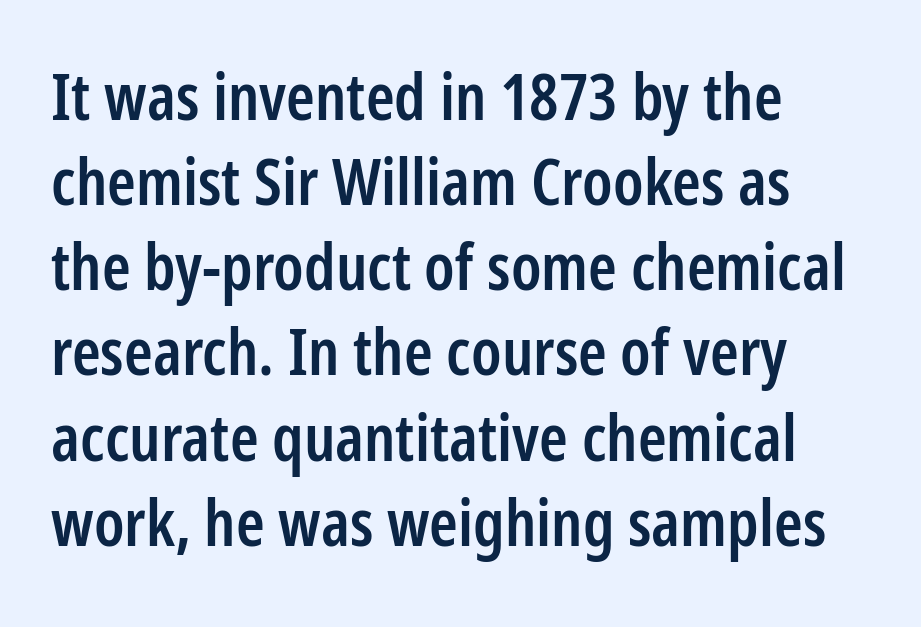
These lines are set flush left with a ragged right edge. Normally led — the rows are evenly, conventionally spaced. Tracking here is standard; glyphs follow each other at the usual distance. Spacing verdict: proportional, widths tailored to each character. What kind of face is this? One without serifs — a sans. A typesetter would mark this as roman, not italic.
